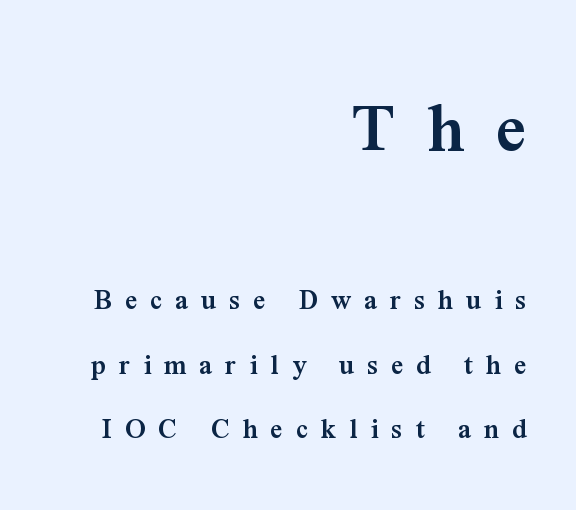
The upper block of text is set noticeably larger than the block beneath it. The tracking reads as deliberately expanded to a designer's eye. Whoever set this chose breathing room over compactness in the vertical rhythm. In terms of posture, this sample is upright. The rendering uses a semibold face; strokes are thickened but not to full bold. Is this a fixed-width face? No — the glyphs have proportional, varying widths.
